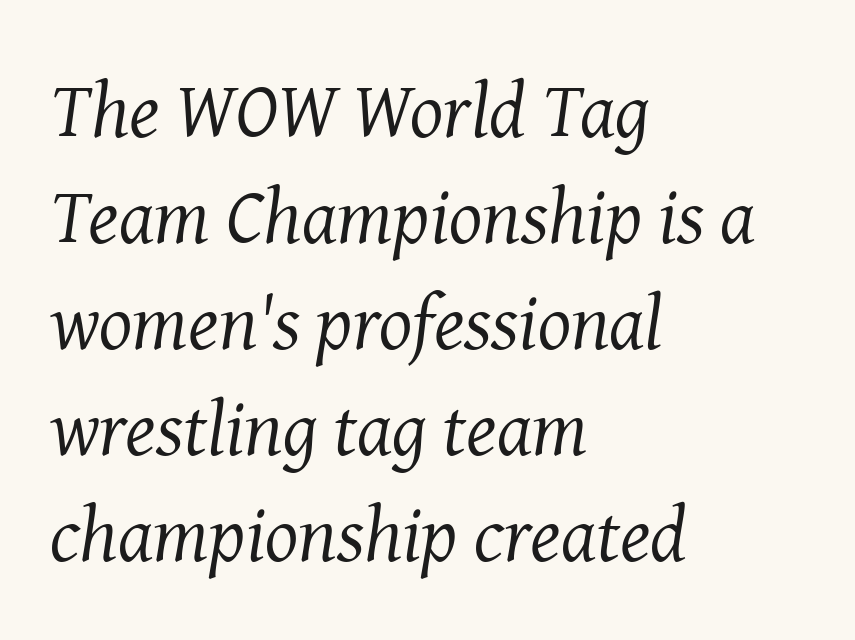
{"serif": "yes", "italic": "yes", "lean": "right", "slant_degrees": 8, "bold": "no", "weight": "regular", "width": "normal", "stroke_contrast": "medium", "x_height": "medium", "monospaced": "no", "underline": "no", "align": "left", "line_spacing": "normal", "line_spacing_ratio": 1.36, "letter_spacing": "normal", "letter_spacing_em": 0.0, "glyph_px": 78}
